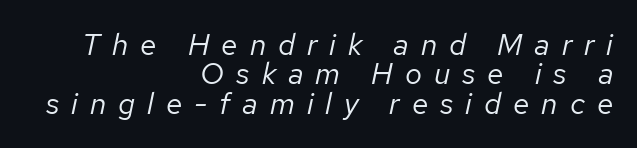
Q: Is the text bold? A: No.
Q: Is the text italic (slanted)? A: Yes, it leans right by about 12 degrees.
Q: Is the text underlined? A: No.
Q: How is the paragraph aligned? A: Right-aligned.
Q: Is the spacing between letters normal or unusually wide? A: Unusually wide.
Q: Is the spacing between lines tight, normal or loose? A: Tight.
Q: Width (condensed, normal, or wide)? A: Normal.
Q: Stroke contrast? A: Low.
Q: x-height? A: Medium.
Q: Monospaced? A: No.
